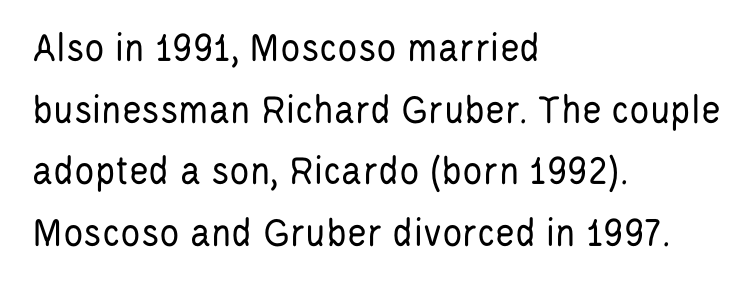
{"serif": "no", "italic": "no", "bold": "no", "weight": "regular", "width": "condensed", "stroke_contrast": "low", "x_height": "large", "monospaced": "no", "underline": "no", "align": "left", "line_spacing": "normal", "line_spacing_ratio": 1.47, "letter_spacing": "normal", "letter_spacing_em": 0.0, "glyph_px": 42}
